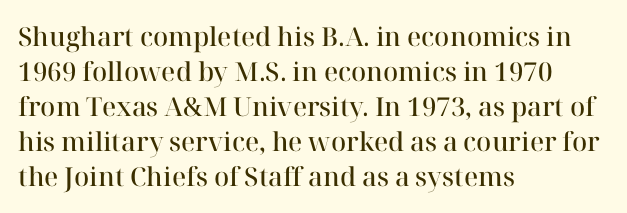
{"italic": "no", "bold": "semi", "underline": "no", "align": "left", "line_spacing": "normal", "line_spacing_ratio": 1.35, "letter_spacing": "normal", "letter_spacing_em": 0.0, "glyph_px": 26}
